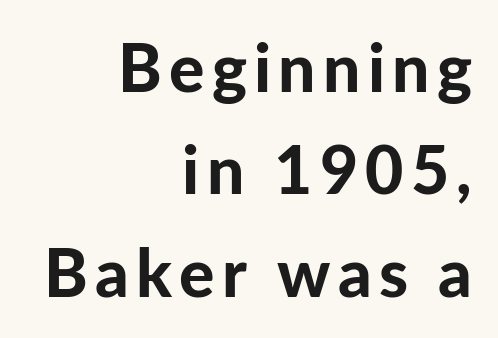
{"serif": "no", "italic": "no", "bold": "yes", "weight": "bold", "width": "normal", "stroke_contrast": "low", "x_height": "medium", "monospaced": "no", "underline": "no", "align": "right", "line_spacing": "normal", "line_spacing_ratio": 1.55, "glyph_px": 66}
